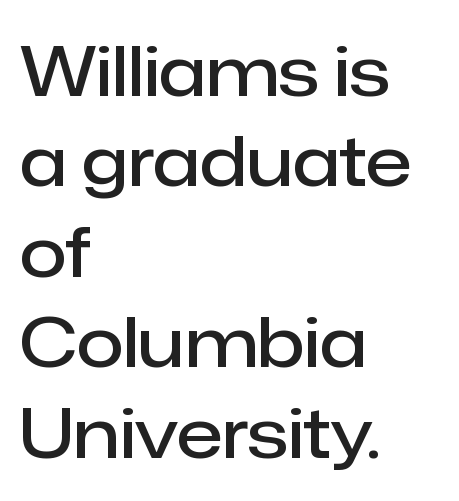
Semibold letterforms, between regular and bold. Vertically, the passage feels balanced, rows spaced as you'd expect. Look at the bottom of the vertical strokes: they stop flat, with no serifs. This rendering uses left alignment, leaving the right contour irregular.
